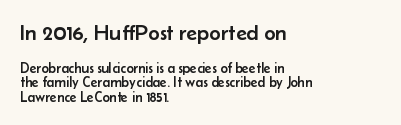
This layout puts the oversized block above and the modest block below. The foot of each line stays bare and open. A typesetter would call this leading minimal, almost set solid. Horizontally, the lines are justified to the leading edge only.
